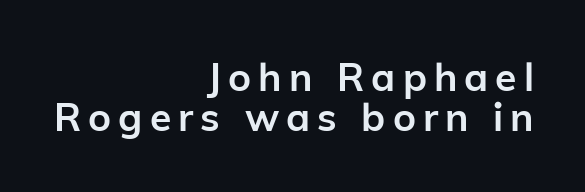
The image shows 39 px semibold sans-serif type, upright; set right-aligned, tight line spacing (1.02x), not underlined; low stroke contrast and a medium x-height.
